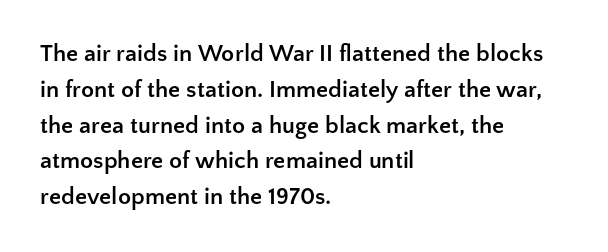
Italic: no, the glyphs are upright roman. Reading down the column, the eye jumps a familiar distance to each next line. Each row of text sits above clean, open space. Chunky letters — that's bold for sure.
